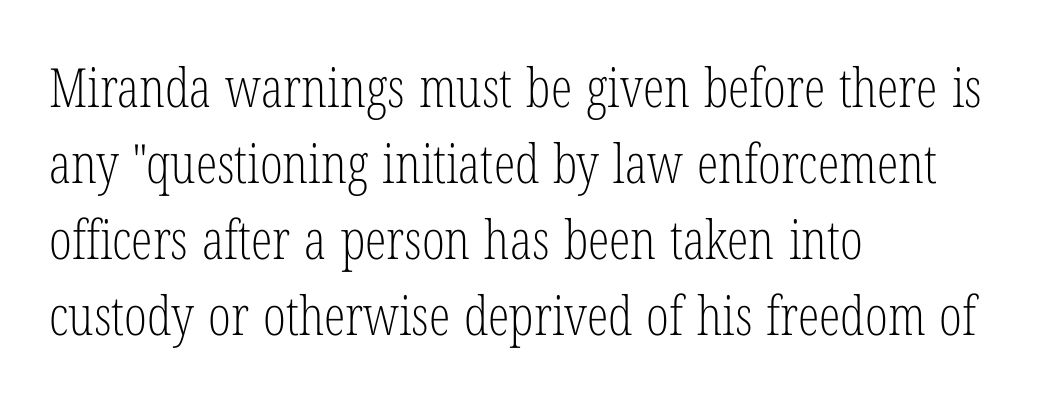
If you drew a ruler down the left edge, every line would touch it. A typesetter would mark this as roman, not italic. Each letter keeps its own natural width here, so spacing adapts to shape. Type style note: has serifs.
